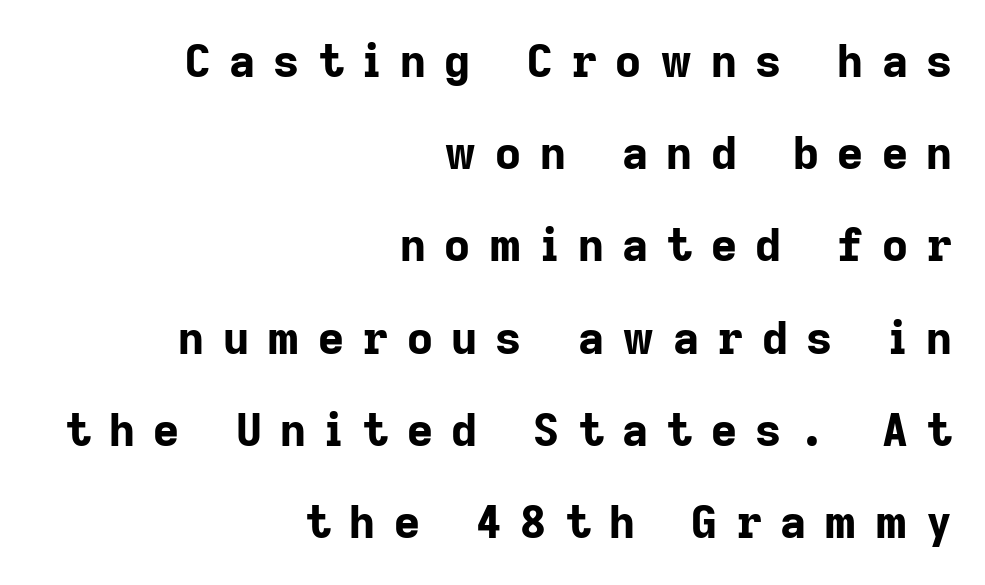
The lines are quadded right. Look at the stroke-to-counter ratio: heavy, a bold. Beneath every word, the page is bare. Letter spacing: wide. A roman cut, with each character standing at attention.
